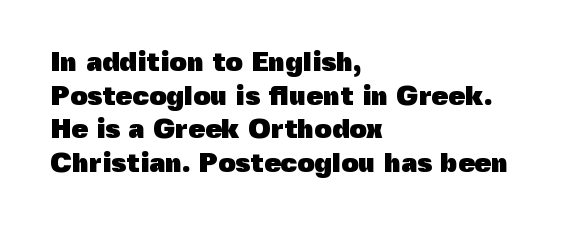
Q: Is the text bold? A: Yes.
Q: Is the text italic (slanted)? A: No, it is upright.
Q: Is the text underlined? A: No.
Q: How is the paragraph aligned? A: Left-aligned.
Q: Is the spacing between letters normal or unusually wide? A: Normal.
Q: Is the spacing between lines tight, normal or loose? A: Normal.
